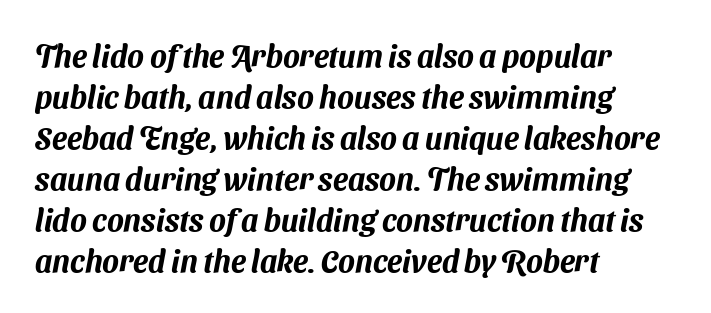
Q: Is the typeface a serif or a sans-serif typeface? A: Sans-serif.
Q: Is the text underlined? A: No.
Q: How is the paragraph aligned? A: Left-aligned.
Q: Is the spacing between letters normal or unusually wide? A: Normal.
Q: Is the spacing between lines tight, normal or loose? A: Normal.
Q: Width (condensed, normal, or wide)? A: Normal.
Q: Stroke contrast? A: Medium.
Q: x-height? A: Medium.
Q: Monospaced? A: No.
